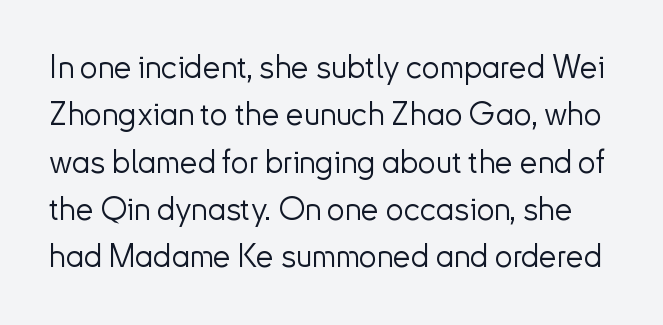
The designer left line spacing at the default. This reads as an unemphasized weight, regular at the heaviest. Check the space under the baseline: it is left empty. Ordinary non-slanted type is in use.
